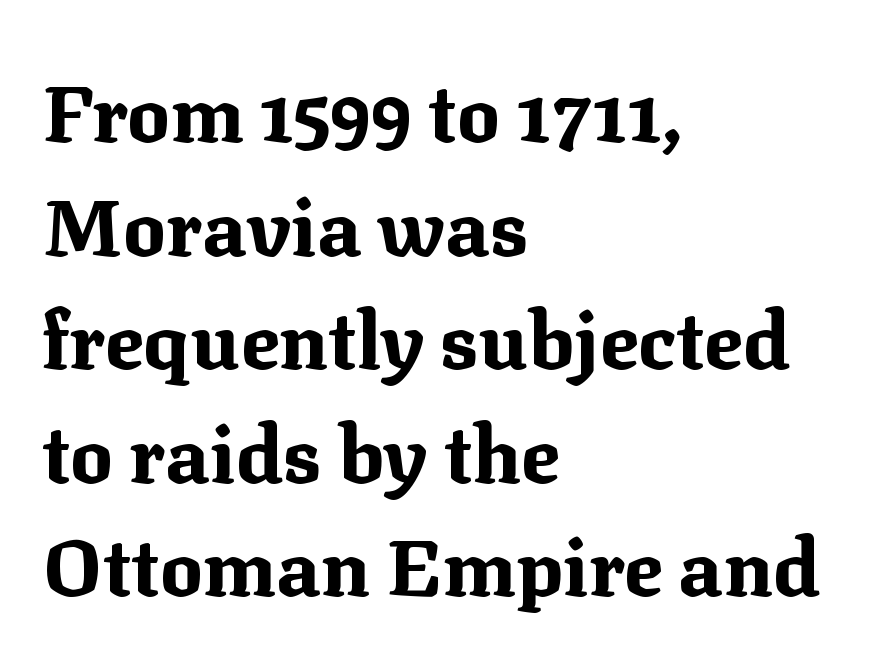
Q: Is the text bold? A: Yes.
Q: Is the text italic (slanted)? A: No, it is upright.
Q: Is the typeface a serif or a sans-serif typeface? A: Serif.
Q: Is the text underlined? A: No.
Q: How is the paragraph aligned? A: Left-aligned.
Q: Is the spacing between letters normal or unusually wide? A: Normal.
Q: Is the spacing between lines tight, normal or loose? A: Normal.
Q: Width (condensed, normal, or wide)? A: Normal.
Q: Stroke contrast? A: Medium.
Q: x-height? A: Medium.
Q: Monospaced? A: No.
